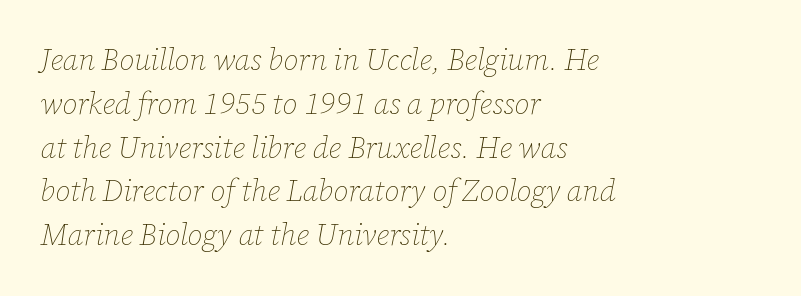
How are the letters spaced? Ordinarily, with no added tracking. Think of a printed novel: that variable character pitch is what you see here. This sample keeps an unexceptional amount of space between lines. In CSS terms this would be text-align: left. The rendering applies a slant to the glyphs.
